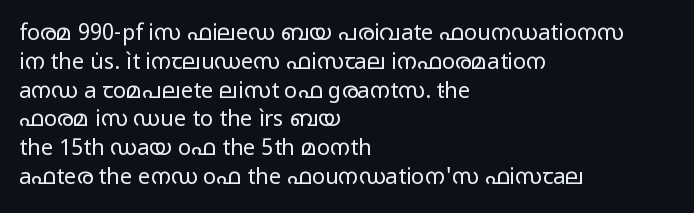
The image shows 22 px text type, upright; set left-aligned, normal line spacing (1.31x), normal letter spacing, not underlined.
